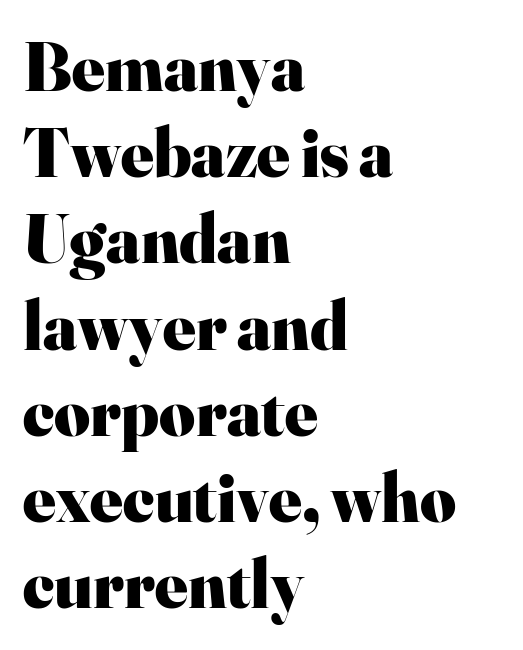
The image shows 69 px heavy serif type, upright; set left-aligned, normal line spacing (1.25x), normal letter spacing, not underlined; high stroke contrast and a small x-height.
